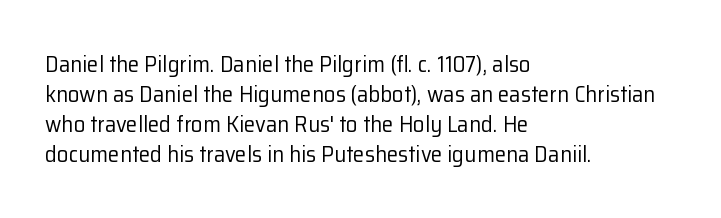
The lines are quadded left. The font sits on the lighter half of the weight spectrum, regular included. Tracking here is standard; glyphs follow each other at the usual distance. Italic? Not at all — the glyphs are vertical. Rule under the text: the space is simply empty.
